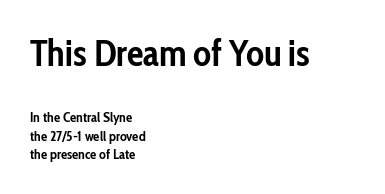
Q: Is the text bold? A: Yes.
Q: Is the text italic (slanted)? A: No, it is upright.
Q: Is the typeface a serif or a sans-serif typeface? A: Sans-serif.
Q: Is the text underlined? A: No.
Q: How is the paragraph aligned? A: Left-aligned.
Q: Is the spacing between letters normal or unusually wide? A: Normal.
Q: Is the spacing between lines tight, normal or loose? A: Normal.
Q: Which block of text is set in a larger size, the first (top) or the second (bottom)? A: The first (top) one.
Q: Width (condensed, normal, or wide)? A: Condensed.
Q: Stroke contrast? A: Low.
Q: x-height? A: Medium.
Q: Monospaced? A: No.
